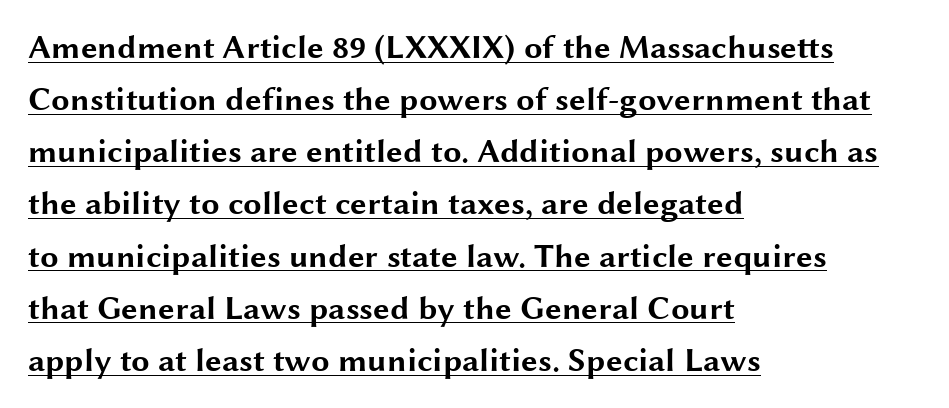
As a designer I'd log this as weight 700, bold. Caption: standard tracking, unaltered. The text block is weighted toward the left margin, trailing off unevenly rightward. In terms of letterform style, serifs are entirely absent. The glyphs are accompanied by a horizontal stroke just below them. Character widths vary here, with narrow letters taking less room than wide ones.
